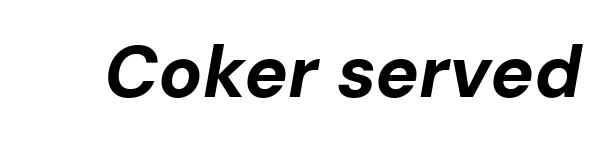
Nobody drew a line under any word here. I'd describe the lettering as bold — thick and assertive. Characters are canted at an angle relative to the baseline's perpendicular. Varying glyph widths throughout — classic text-font behaviour. The type is set solid horizontally, with unmodified tracking.
